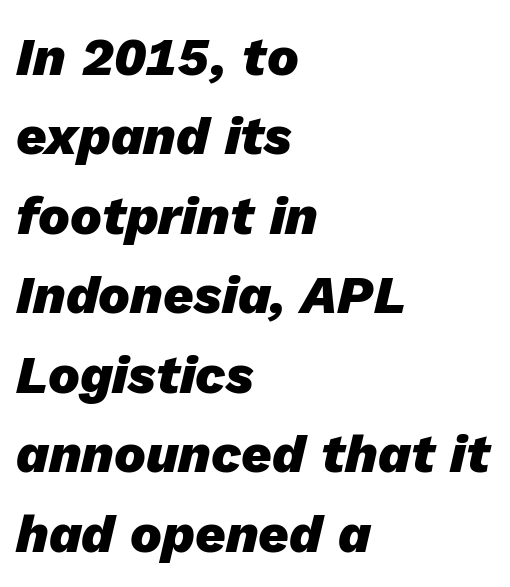
Q: Is the text bold? A: Yes.
Q: Is the text italic (slanted)? A: Yes, it leans right by about 13 degrees.
Q: Is the text underlined? A: No.
Q: How is the paragraph aligned? A: Left-aligned.
Q: Is the spacing between letters normal or unusually wide? A: Normal.
Q: Is the spacing between lines tight, normal or loose? A: Normal.
Q: Width (condensed, normal, or wide)? A: Normal.
Q: Stroke contrast? A: Low.
Q: x-height? A: Medium.
Q: Monospaced? A: No.
